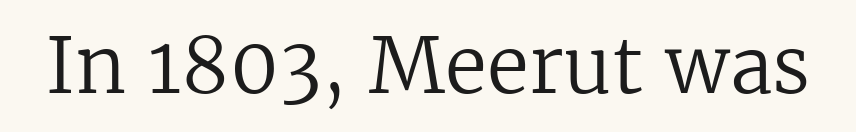
In terms of letterspacing, this is plain default setting. Decoration check: the copy has no underline. The type family on display is of the serif kind. The strokes are not fattened; the text isn't bold.
